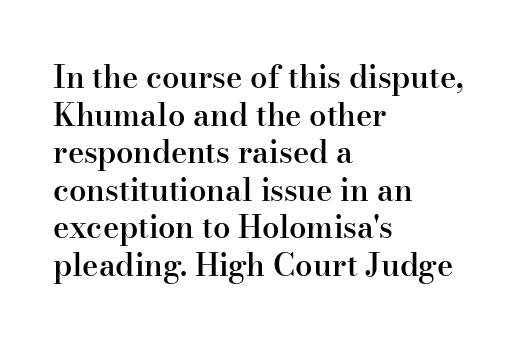
{"serif": "yes", "italic": "no", "bold": "semi", "weight": "semibold", "width": "normal", "stroke_contrast": "high", "x_height": "small", "monospaced": "no", "underline": "no", "align": "left", "line_spacing_ratio": 1.21, "letter_spacing": "normal", "letter_spacing_em": 0.0, "glyph_px": 31}
